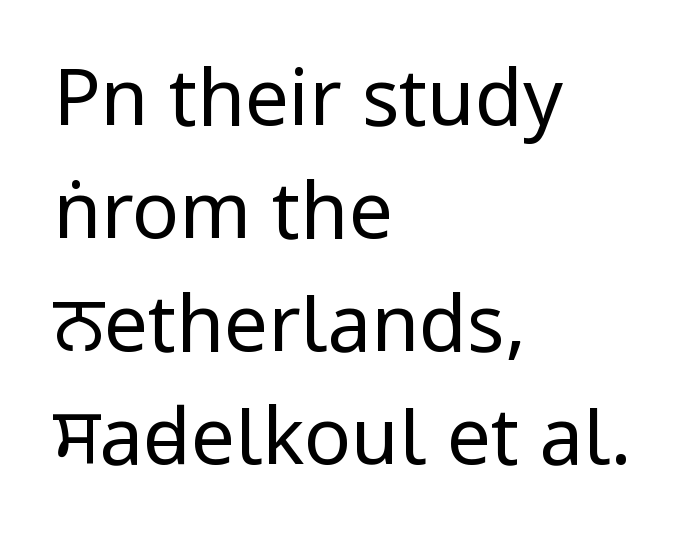
Q: Is the text bold? A: No.
Q: Is the text italic (slanted)? A: No, it is upright.
Q: Is the typeface a serif or a sans-serif typeface? A: Sans-serif.
Q: Is the text underlined? A: No.
Q: How is the paragraph aligned? A: Left-aligned.
Q: Is the spacing between letters normal or unusually wide? A: Normal.
Q: Is the spacing between lines tight, normal or loose? A: Normal.
Q: Width (condensed, normal, or wide)? A: Condensed.
Q: Stroke contrast? A: Low.
Q: x-height? A: Large.
Q: Monospaced? A: No.
